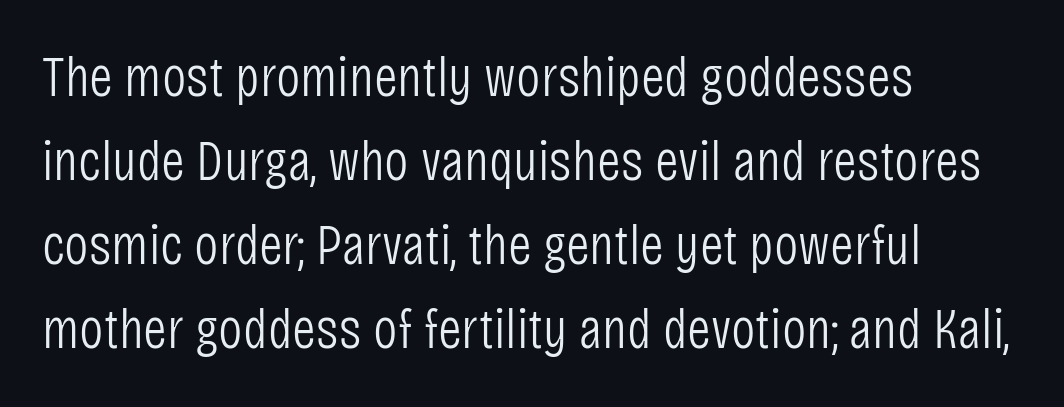
Q: Is the text bold? A: No.
Q: Is the text italic (slanted)? A: No, it is upright.
Q: Is the typeface a serif or a sans-serif typeface? A: Sans-serif.
Q: Is the text underlined? A: No.
Q: How is the paragraph aligned? A: Left-aligned.
Q: Is the spacing between letters normal or unusually wide? A: Normal.
Q: Is the spacing between lines tight, normal or loose? A: Normal.
Q: Width (condensed, normal, or wide)? A: Condensed.
Q: Stroke contrast? A: Low.
Q: x-height? A: Large.
Q: Monospaced? A: No.
